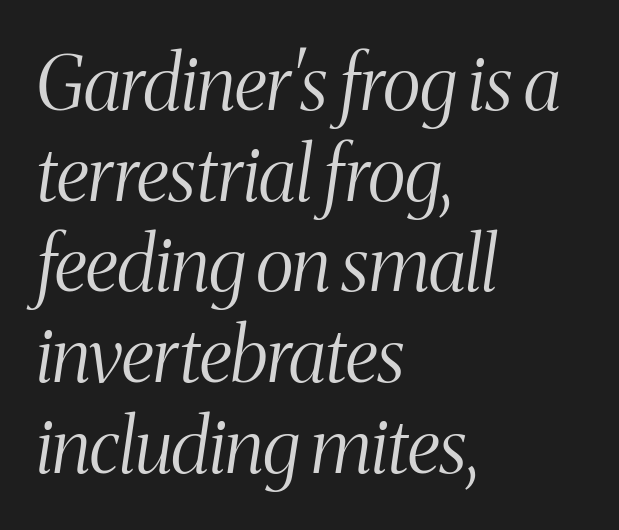
{"serif": "yes", "italic": "yes", "lean": "right", "slant_degrees": 8, "bold": "no", "weight": "light", "width": "condensed", "stroke_contrast": "medium", "x_height": "medium", "monospaced": "no", "underline": "no", "align": "left", "line_spacing_ratio": 1.21, "letter_spacing": "normal", "letter_spacing_em": 0.0, "glyph_px": 75}
